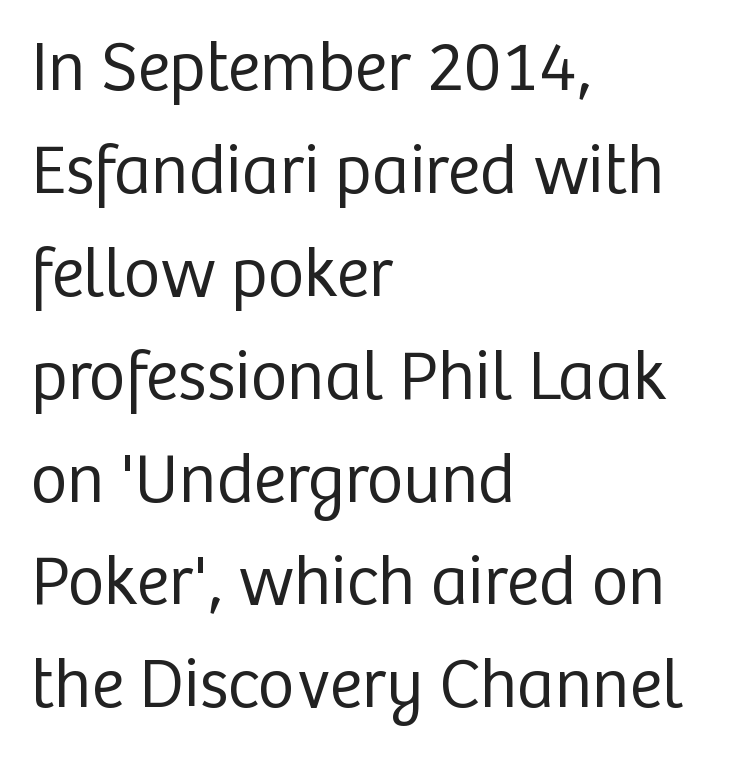
Q: Is the text bold? A: No.
Q: Is the text italic (slanted)? A: No, it is upright.
Q: Is the typeface a serif or a sans-serif typeface? A: Sans-serif.
Q: Is the text underlined? A: No.
Q: How is the paragraph aligned? A: Left-aligned.
Q: Is the spacing between letters normal or unusually wide? A: Normal.
Q: Is the spacing between lines tight, normal or loose? A: Normal.
Q: Width (condensed, normal, or wide)? A: Normal.
Q: Stroke contrast? A: Low.
Q: x-height? A: Medium.
Q: Monospaced? A: No.
